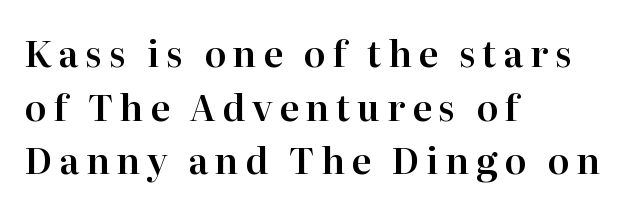
Q: Is the text italic (slanted)? A: No, it is upright.
Q: Is the typeface a serif or a sans-serif typeface? A: Serif.
Q: Is the text underlined? A: No.
Q: How is the paragraph aligned? A: Left-aligned.
Q: Is the spacing between lines tight, normal or loose? A: Normal.
Q: Width (condensed, normal, or wide)? A: Normal.
Q: Stroke contrast? A: High.
Q: x-height? A: Medium.
Q: Monospaced? A: No.
